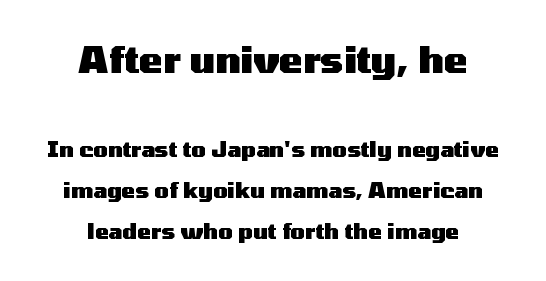
The image shows 36 px heavy, wide sans-serif type, upright; set centered, loose line spacing (1.95x), normal letter spacing, not underlined; the first (top) block is 1.71x larger; medium stroke contrast and a medium x-height.
